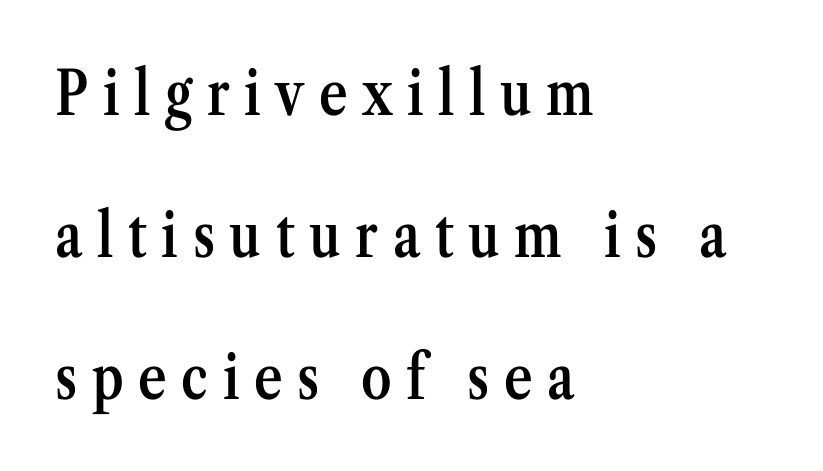
Q: Is the text bold? A: Semi-bold.
Q: Is the text italic (slanted)? A: No, it is upright.
Q: Is the typeface a serif or a sans-serif typeface? A: Serif.
Q: Is the text underlined? A: No.
Q: How is the paragraph aligned? A: Left-aligned.
Q: Is the spacing between letters normal or unusually wide? A: Unusually wide.
Q: Is the spacing between lines tight, normal or loose? A: Loose.
Q: Width (condensed, normal, or wide)? A: Condensed.
Q: Stroke contrast? A: Medium.
Q: x-height? A: Medium.
Q: Monospaced? A: No.
